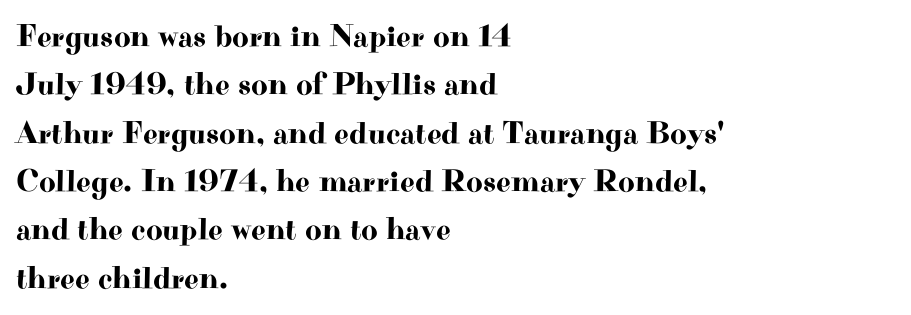
{"serif": "yes", "italic": "no", "width": "wide", "stroke_contrast": "high", "x_height": "small", "monospaced": "no", "underline": "no", "align": "left", "line_spacing": "normal", "line_spacing_ratio": 1.51, "letter_spacing": "normal", "letter_spacing_em": 0.0, "glyph_px": 32}
